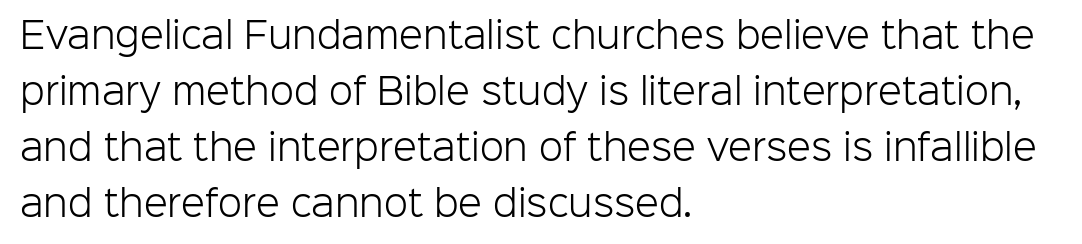
The image shows 35 px light sans-serif type, upright; set left-aligned, normal line spacing (1.6x), normal letter spacing, not underlined; low stroke contrast and a medium x-height.
